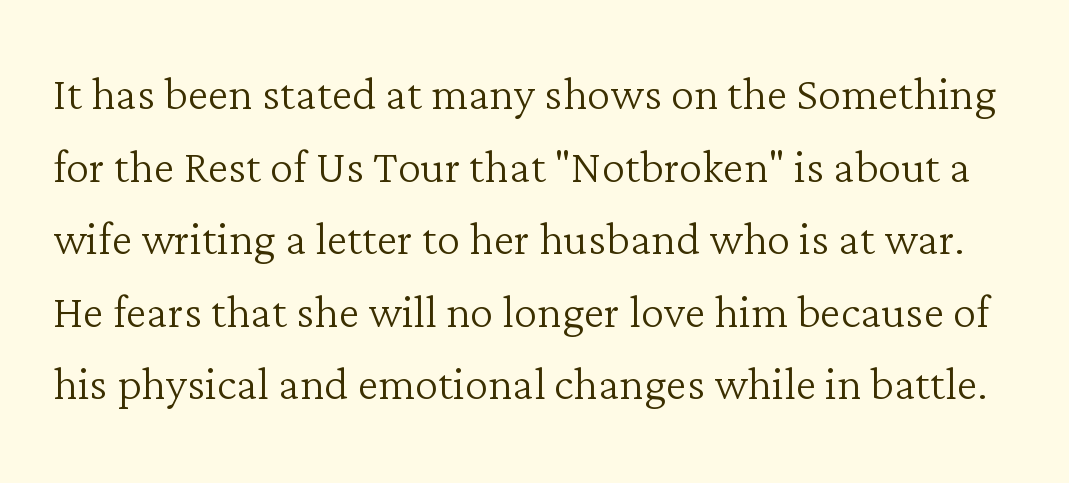
The tracking reads as untouched default to a designer's eye. Glance below the letters and you will spot only blank space. You could not count columns in this text — the font is proportionally spaced. Regarding serifs, this sample has them.
